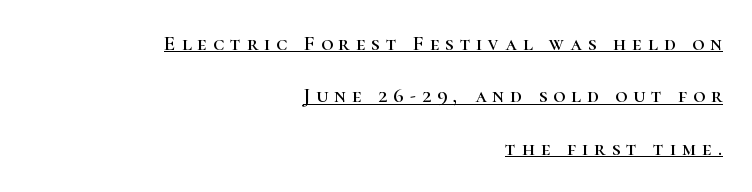
Vertical spacing — loose. How are the letters spaced? Widely, with obvious added tracking. The setting favours the right margin, as signatures and pull-quotes sometimes do. Underlined type. This is roman type, the default non-slanted kind.
